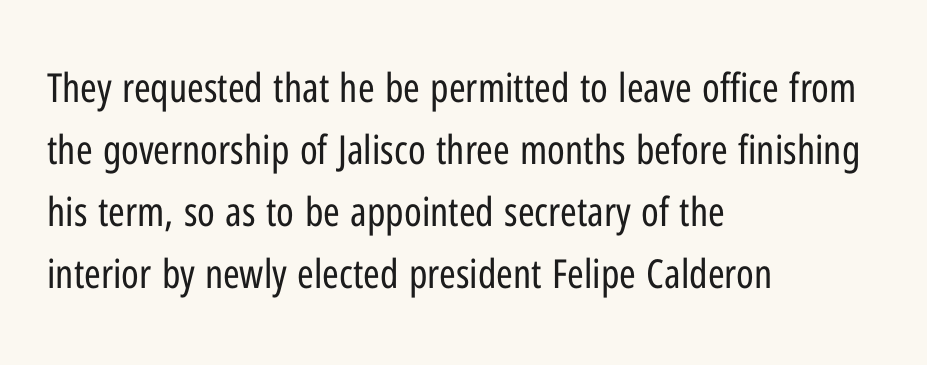
{"serif": "no", "italic": "no", "bold": "no", "weight": "regular", "width": "condensed", "stroke_contrast": "low", "x_height": "medium", "monospaced": "no", "underline": "no", "align": "left", "line_spacing": "normal", "line_spacing_ratio": 1.55, "letter_spacing": "normal", "letter_spacing_em": 0.0, "glyph_px": 40}
